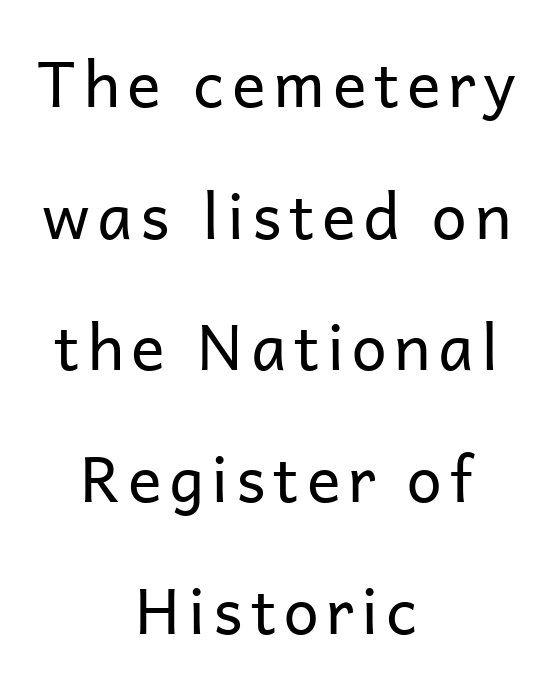
The image shows 63 px regular-weight sans-serif type, upright; set centered, loose line spacing (2.09x), not underlined; low stroke contrast and a medium x-height.
